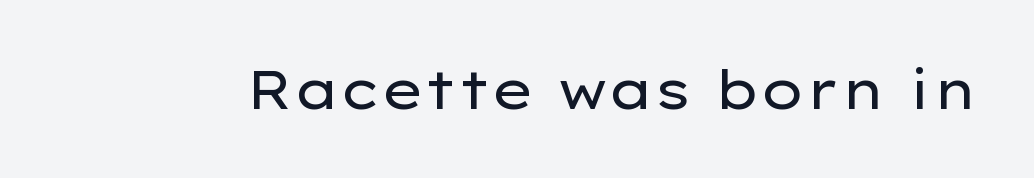
Counters stay open thanks to moderate or lighter strokes. Honestly, the letter spacing is just normal — you wouldn't notice it. Classification — sans serif. The string is rendered with underlining switched off.
